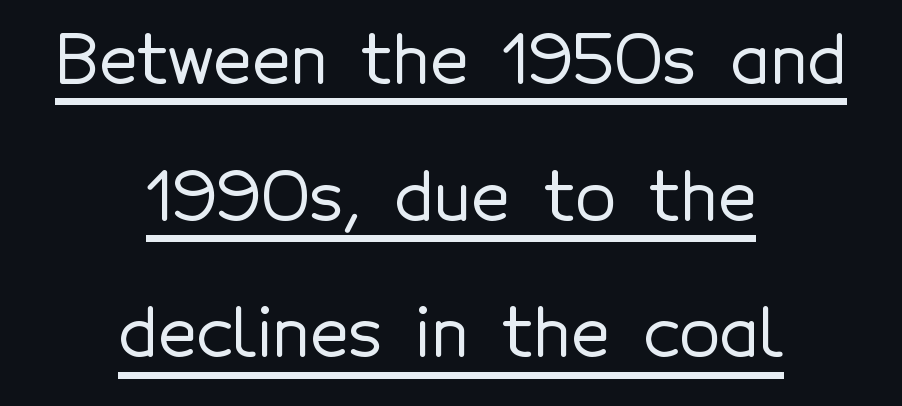
The compositor balanced each line on the midline. The glyphs are accompanied by a horizontal stroke just below them. Quick note: not italic, upright. Summary of vertical rhythm: relaxed, with wide interline spacing.
